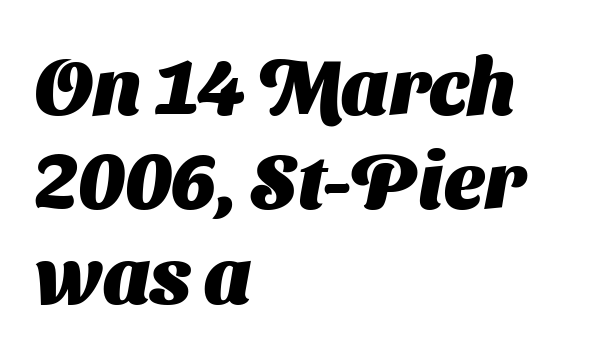
Character widths vary here, with narrow letters taking less room than wide ones. I'd call this a sans setting — the letters go barefoot. The lines in this sample share a left origin and differ only in where they stop. Spacing between characters is what you'd get straight out of the box. The face used here has the dense, thick strokes of a bold. Glance below the letters and you will spot only blank space.
